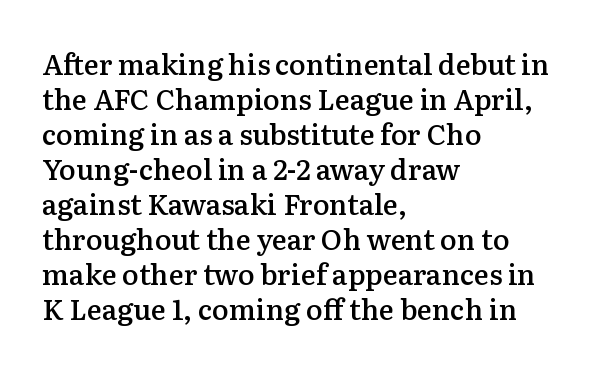
{"serif": "yes", "italic": "no", "bold": "semi", "weight": "semibold", "width": "normal", "stroke_contrast": "medium", "x_height": "medium", "monospaced": "no", "underline": "no", "align": "left", "line_spacing": "normal", "line_spacing_ratio": 1.25, "letter_spacing": "normal", "letter_spacing_em": 0.0, "glyph_px": 28}
